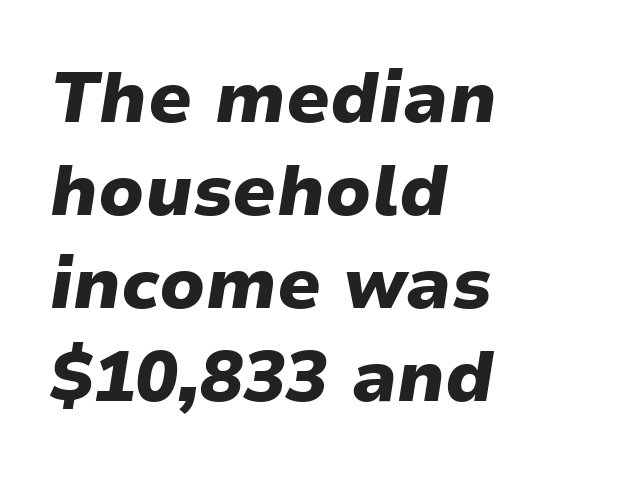
Normally led — the rows are evenly, conventionally spaced. Caption: standard tracking, unaltered. The baseline area is clear. This sample has the flowing, uneven cadence of proportional lettering. How heavy is the stroke? Heavy — this is a bold.
